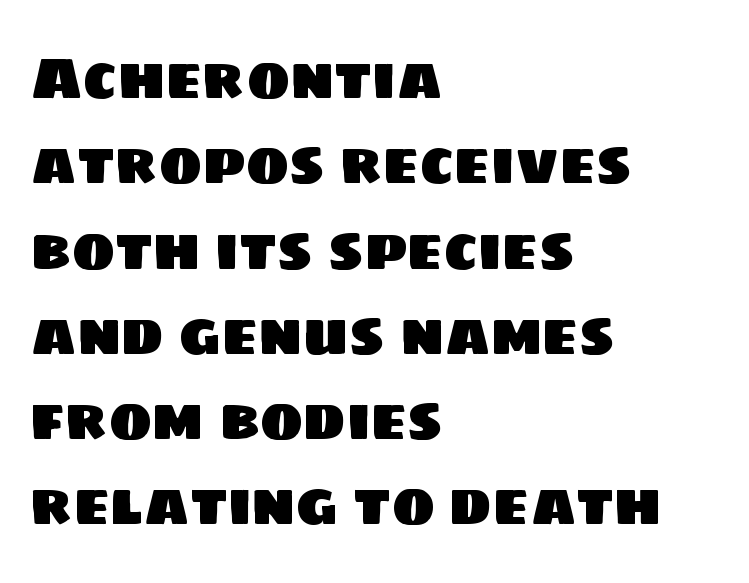
{"serif": "no", "width": "normal", "stroke_contrast": "low", "x_height": "large", "monospaced": "no", "underline": "no", "align": "left", "line_spacing": "normal", "line_spacing_ratio": 1.47, "letter_spacing": "normal", "letter_spacing_em": 0.0, "glyph_px": 58}
